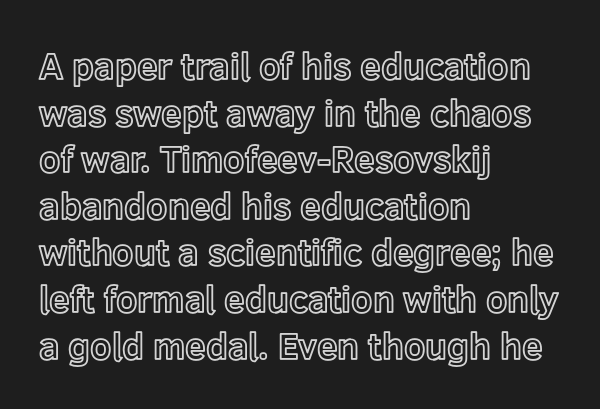
{"italic": "no", "width": "normal", "x_height": "medium", "monospaced": "no", "underline": "no", "align": "left", "line_spacing": "normal", "line_spacing_ratio": 1.26, "letter_spacing": "normal", "letter_spacing_em": 0.0, "glyph_px": 37}
